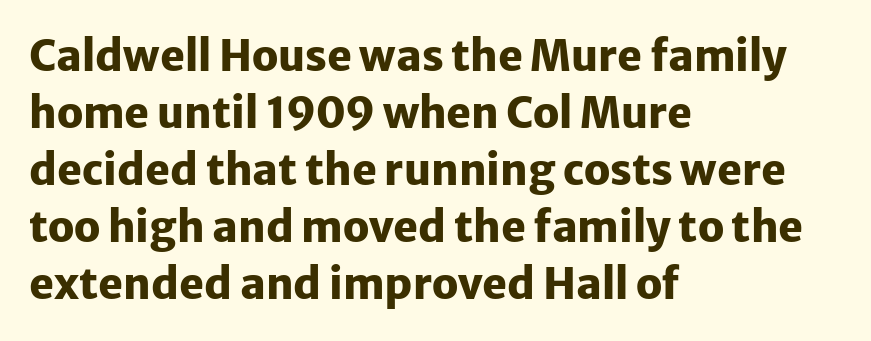
This rendering employs a face without finishing strokes, i.e., a sans-serif. Horizontal alignment here is leftward, the default for most running prose. Standard letterfit; no display-style spreading of the glyphs. This rendering features lettering with no underline. Here the designer chose a conventional face with non-uniform glyph widths. Regular leading.
